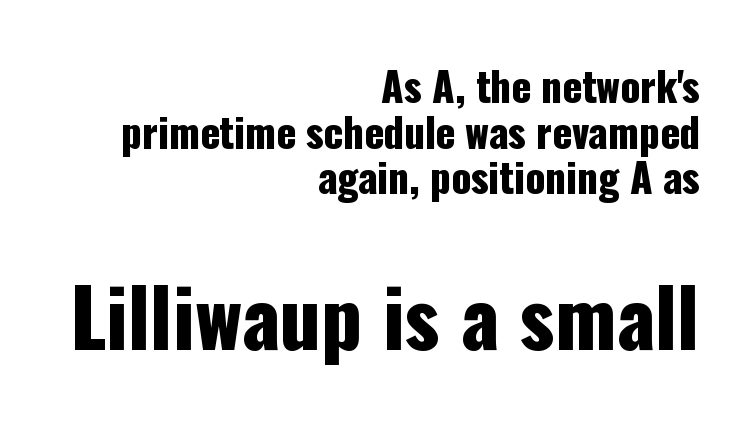
{"serif": "no", "italic": "no", "width": "condensed", "stroke_contrast": "low", "x_height": "medium", "monospaced": "no", "underline": "no", "align": "right", "line_spacing": "tight", "line_spacing_ratio": 1.14, "letter_spacing": "normal", "letter_spacing_em": 0.0, "larger_block": "second", "size_ratio": 1.98, "glyph_px": 79}
